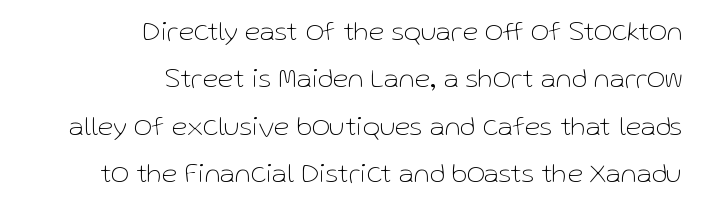
Counters stay open thanks to moderate or lighter strokes. Successive baselines arrive at the customary interval. Quick note: underline off. Spacing between characters is what you'd get straight out of the box. If you drew a ruler down the right edge, every line would touch it.
